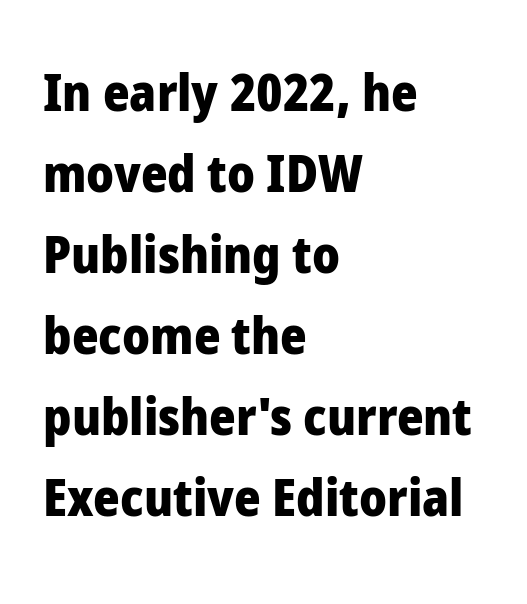
Note the varied advance widths — an 'i' is clearly narrower than an 'm'. The baseline area is clear. Left-aligned paragraph, ragged on the right. This is heavy type, rendered in bold.
